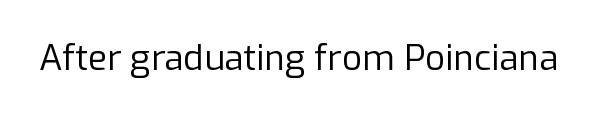
{"serif": "no", "italic": "no", "bold": "no", "weight": "regular", "width": "normal", "stroke_contrast": "low", "x_height": "medium", "monospaced": "no", "underline": "no", "letter_spacing": "normal", "letter_spacing_em": 0.0, "glyph_px": 35}
